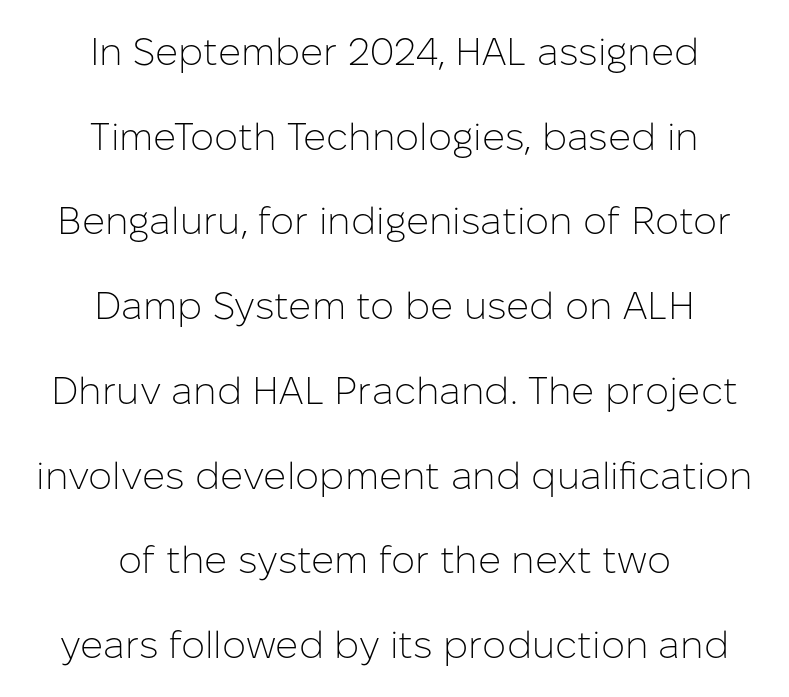
Q: Is the text bold? A: No.
Q: Is the text italic (slanted)? A: No, it is upright.
Q: Is the typeface a serif or a sans-serif typeface? A: Sans-serif.
Q: Is the text underlined? A: No.
Q: How is the paragraph aligned? A: Centered.
Q: Is the spacing between letters normal or unusually wide? A: Normal.
Q: Is the spacing between lines tight, normal or loose? A: Loose.
Q: Width (condensed, normal, or wide)? A: Normal.
Q: Stroke contrast? A: Low.
Q: x-height? A: Medium.
Q: Monospaced? A: No.
